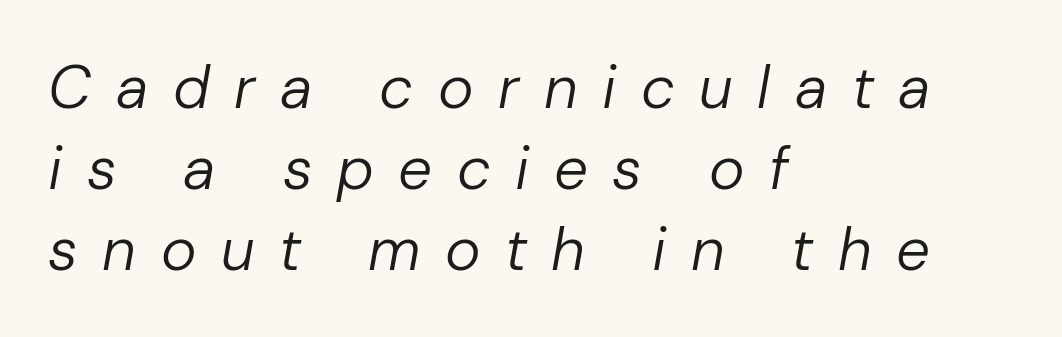
{"italic": "yes", "lean": "right", "slant_degrees": 10, "bold": "no", "weight": "regular", "width": "normal", "stroke_contrast": "low", "x_height": "medium", "monospaced": "no", "underline": "no", "align": "left", "line_spacing": "normal", "line_spacing_ratio": 1.35, "letter_spacing": "wide", "letter_spacing_em": 0.41, "glyph_px": 60}
